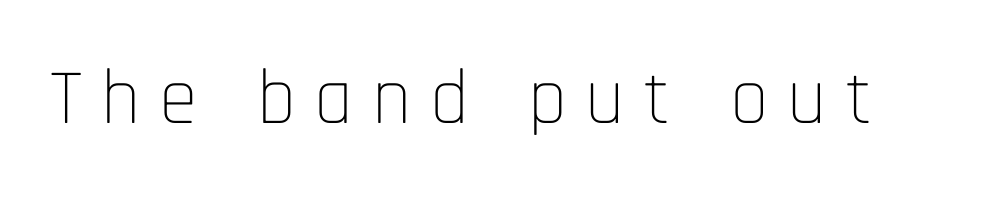
The image shows 78 px thin, condensed sans-serif type, upright; set unusually wide letter spacing (+0.24 em), not underlined; low stroke contrast and a large x-height.
